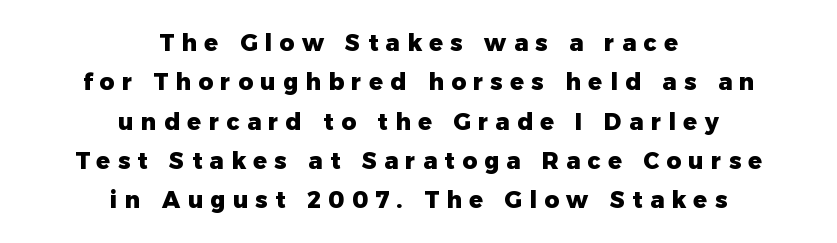
{"italic": "no", "bold": "yes", "underline": "no", "align": "center", "line_spacing_ratio": 1.71, "letter_spacing": "wide", "letter_spacing_em": 0.32, "glyph_px": 23}
